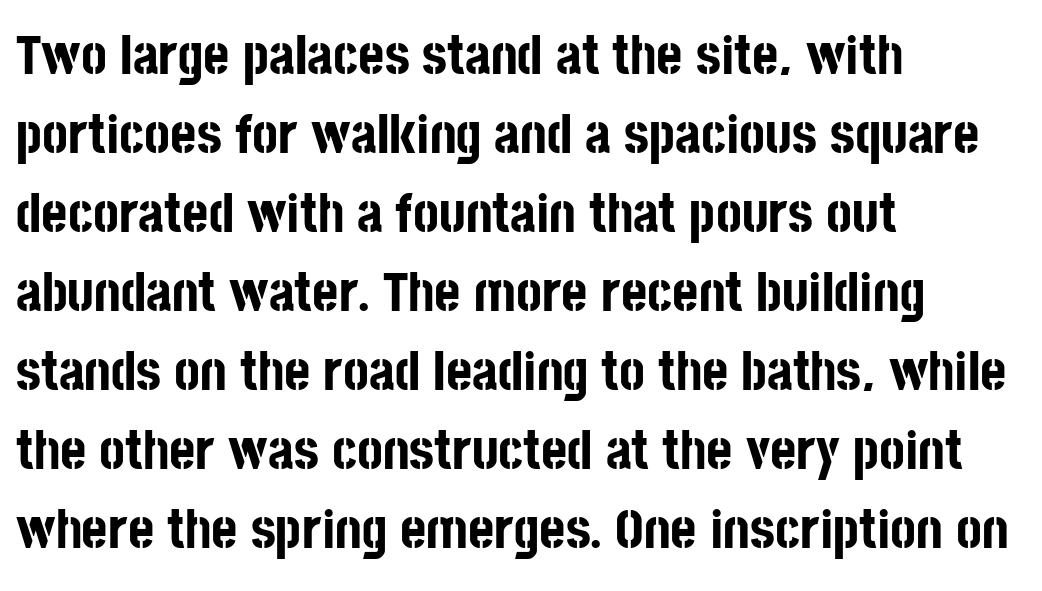
{"serif": "no", "italic": "no", "bold": "yes", "weight": "bold", "width": "condensed", "stroke_contrast": "low", "x_height": "large", "monospaced": "no", "underline": "no", "align": "left", "line_spacing": "normal", "line_spacing_ratio": 1.41, "letter_spacing": "normal", "letter_spacing_em": 0.0, "glyph_px": 56}
